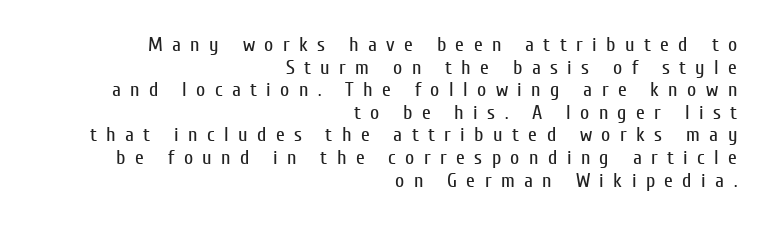
The image shows 20 px text type, upright; set right-aligned, tight line spacing (1.13x), unusually wide letter spacing (+0.47 em), not underlined.
